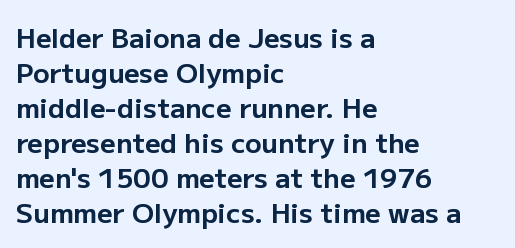
Is there much room between lines? A standard amount, neither cramped nor airy. Emphasis by weight is at full strength: bold. Each word holds together tightly as a unit, with standard inter-letter gaps. Rule under the text: the space is simply empty. Style check: upright. Does the copy run flush right? No — it runs flush left.
